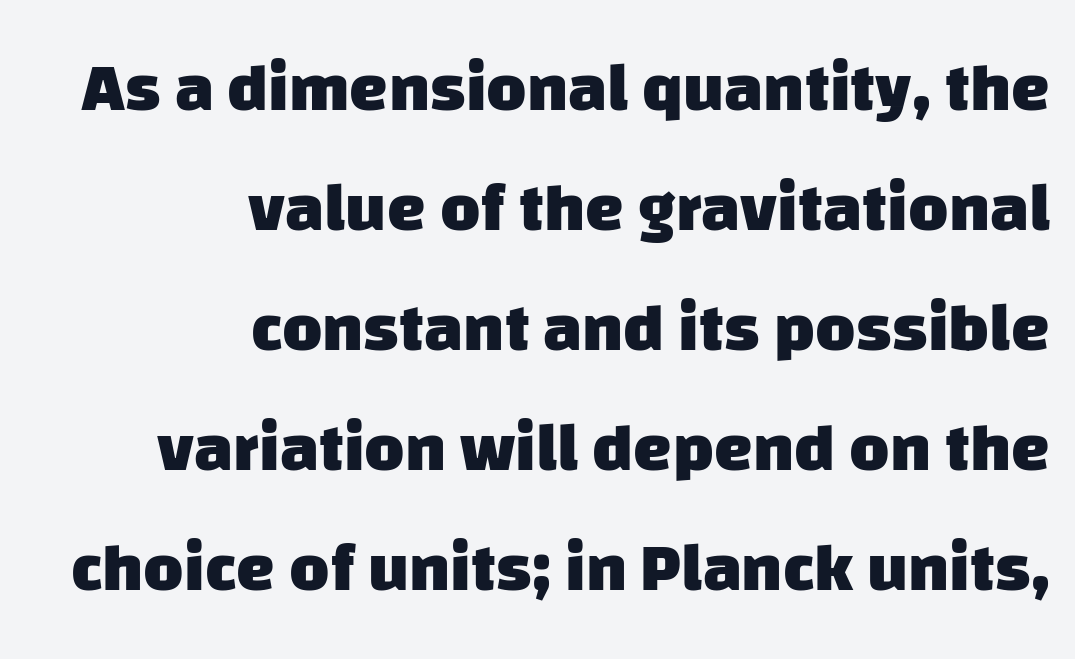
Q: Is the text bold? A: Yes.
Q: Is the typeface a serif or a sans-serif typeface? A: Sans-serif.
Q: Is the text underlined? A: No.
Q: How is the paragraph aligned? A: Right-aligned.
Q: Is the spacing between letters normal or unusually wide? A: Normal.
Q: Width (condensed, normal, or wide)? A: Normal.
Q: Stroke contrast? A: Low.
Q: x-height? A: Large.
Q: Monospaced? A: No.
